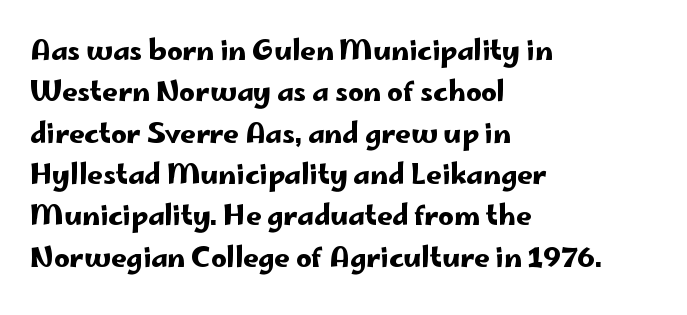
Successive baselines arrive at the customary interval. Short and long lines alike share a common starting point at left. Italic: no, the glyphs are upright roman. Short note: letters normally spaced. Quick note: underline off.
